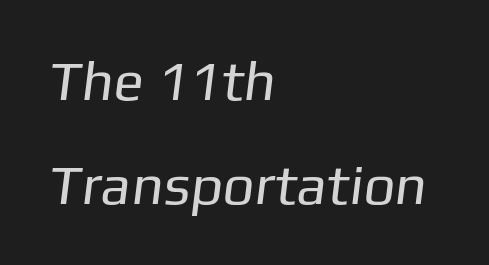
The text block is weighted toward the left margin, trailing off unevenly rightward. Font category for this specimen: sans-serif. Spacing verdict: proportional, widths tailored to each character. Has an underline been added? It has not. No extra ink here — the face is not bold. The type is set solid horizontally, with unmodified tracking.
